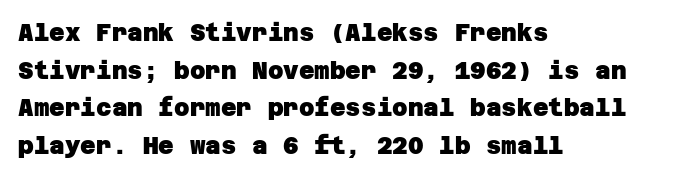
{"bold": "yes", "underline": "no", "align": "left", "line_spacing": "normal", "line_spacing_ratio": 1.57, "letter_spacing": "normal", "letter_spacing_em": 0.0, "glyph_px": 24}
